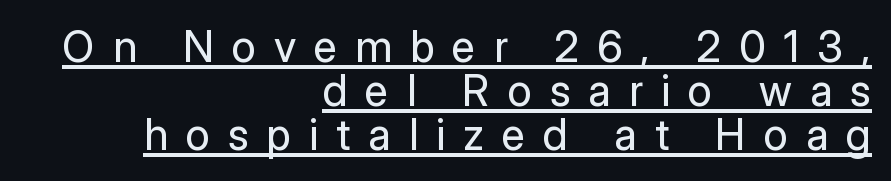
Every word sits above its own underline. Horizontal bands of white between lines are thin slivers. A typesetter would call this proportional, since set widths differ per character. The type family on display is of the sans-serif kind. Designer's note — italics off, roman on. Each line ends at the same right margin while the left side varies.
